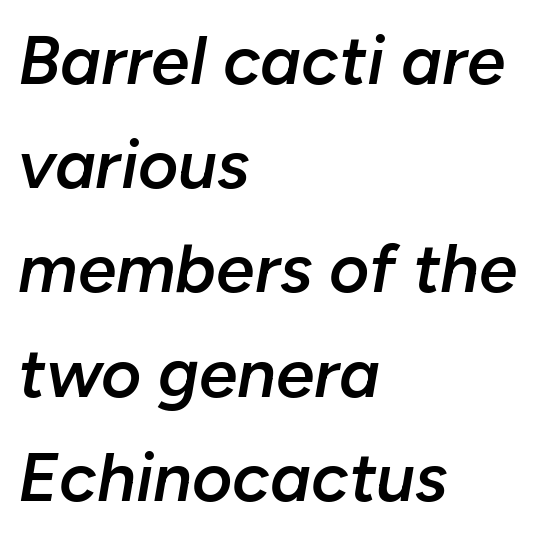
Q: Is the text bold? A: Semi-bold.
Q: Is the text italic (slanted)? A: Yes, it leans right by about 10 degrees.
Q: Is the text underlined? A: No.
Q: How is the paragraph aligned? A: Left-aligned.
Q: Is the spacing between letters normal or unusually wide? A: Normal.
Q: Is the spacing between lines tight, normal or loose? A: Normal.
Q: Width (condensed, normal, or wide)? A: Normal.
Q: Stroke contrast? A: Low.
Q: x-height? A: Medium.
Q: Monospaced? A: No.
